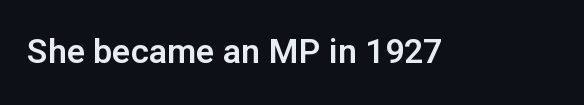
Q: Is the text italic (slanted)? A: No, it is upright.
Q: Is the typeface a serif or a sans-serif typeface? A: Sans-serif.
Q: Is the text underlined? A: No.
Q: Is the spacing between letters normal or unusually wide? A: Normal.
Q: Width (condensed, normal, or wide)? A: Normal.
Q: Stroke contrast? A: Low.
Q: x-height? A: Medium.
Q: Monospaced? A: No.
